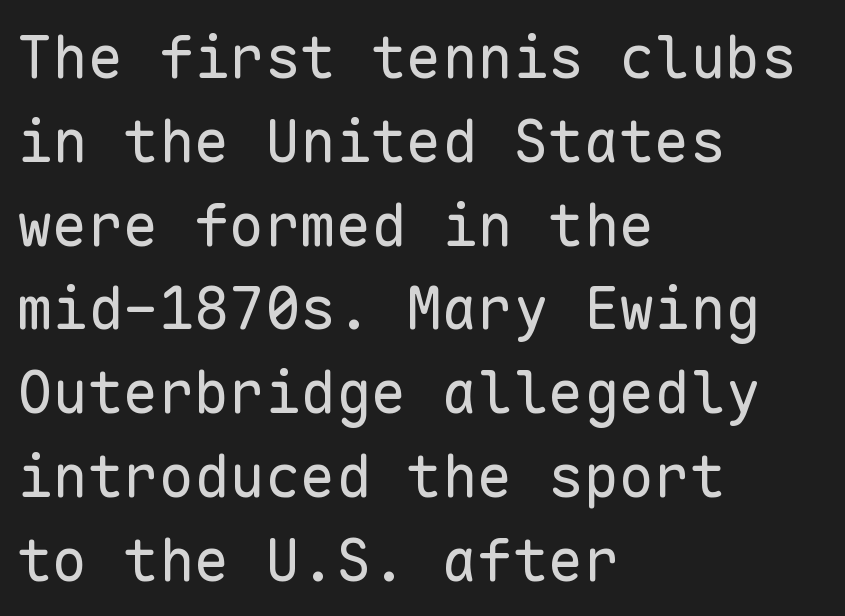
The image shows 59 px regular-weight sans-serif type, upright, monospaced; set left-aligned, normal line spacing (1.42x), normal letter spacing, not underlined; low stroke contrast and a medium x-height.
